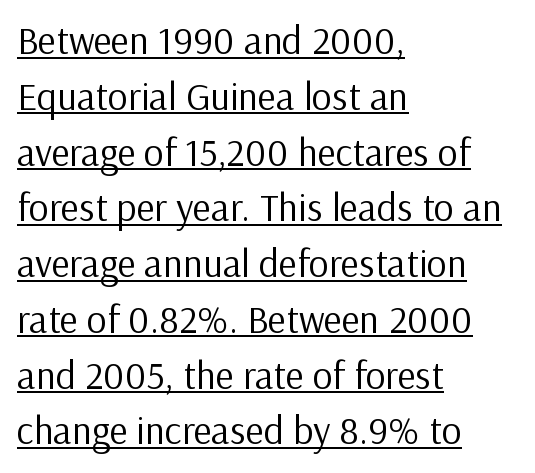
{"serif": "no", "italic": "no", "bold": "no", "weight": "regular", "width": "normal", "stroke_contrast": "low", "x_height": "medium", "monospaced": "no", "underline": "yes", "align": "left", "line_spacing": "normal", "line_spacing_ratio": 1.43, "letter_spacing": "normal", "letter_spacing_em": 0.0, "glyph_px": 39}
